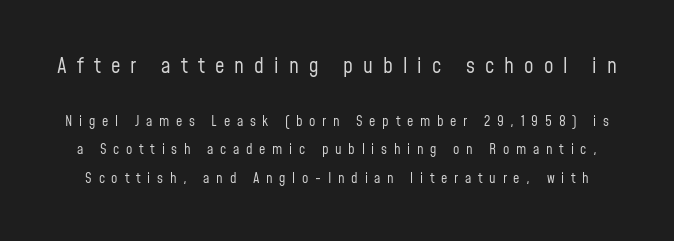
{"italic": "no", "bold": "no", "underline": "no", "line_spacing": "loose", "line_spacing_ratio": 2.04, "letter_spacing": "wide", "letter_spacing_em": 0.48, "larger_block": "first", "size_ratio": 1.5, "glyph_px": 21}
